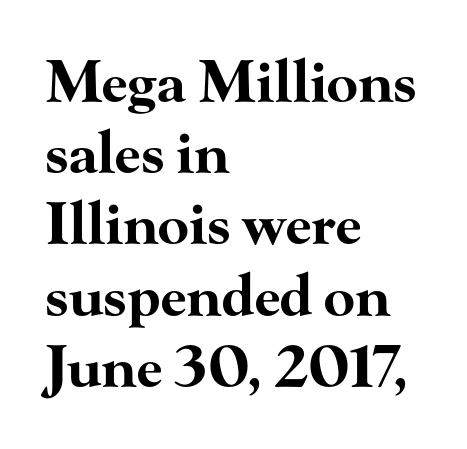
Q: Is the text bold? A: Yes.
Q: Is the text italic (slanted)? A: No, it is upright.
Q: Is the typeface a serif or a sans-serif typeface? A: Serif.
Q: Is the text underlined? A: No.
Q: How is the paragraph aligned? A: Left-aligned.
Q: Is the spacing between letters normal or unusually wide? A: Normal.
Q: Is the spacing between lines tight, normal or loose? A: Normal.
Q: Width (condensed, normal, or wide)? A: Wide.
Q: Stroke contrast? A: High.
Q: x-height? A: Small.
Q: Monospaced? A: No.
